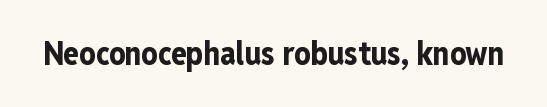
Q: Is the text bold? A: Yes.
Q: Is the text italic (slanted)? A: No, it is upright.
Q: Is the typeface a serif or a sans-serif typeface? A: Sans-serif.
Q: Is the text underlined? A: No.
Q: Is the spacing between letters normal or unusually wide? A: Normal.
Q: Width (condensed, normal, or wide)? A: Condensed.
Q: Stroke contrast? A: Low.
Q: x-height? A: Medium.
Q: Monospaced? A: No.
